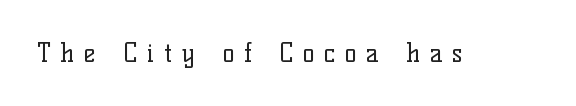
Words appear elongated and porous because spacing is wide. Has an underline been added? It has not. Every character sits straight up, as roman type does. The passage shown is not bold in any degree.
